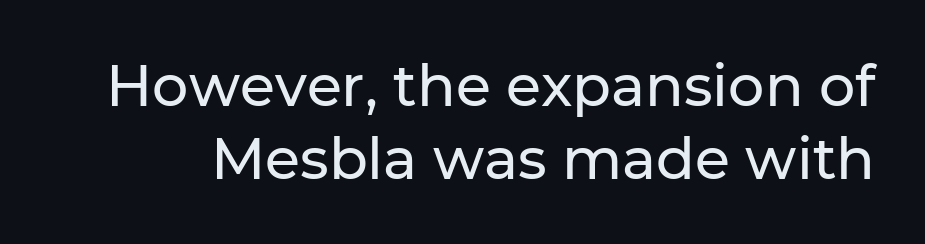
Q: Is the text italic (slanted)? A: No, it is upright.
Q: Is the typeface a serif or a sans-serif typeface? A: Sans-serif.
Q: Is the text underlined? A: No.
Q: Is the spacing between letters normal or unusually wide? A: Normal.
Q: Is the spacing between lines tight, normal or loose? A: Normal.
Q: Width (condensed, normal, or wide)? A: Normal.
Q: Stroke contrast? A: Low.
Q: x-height? A: Medium.
Q: Monospaced? A: No.
